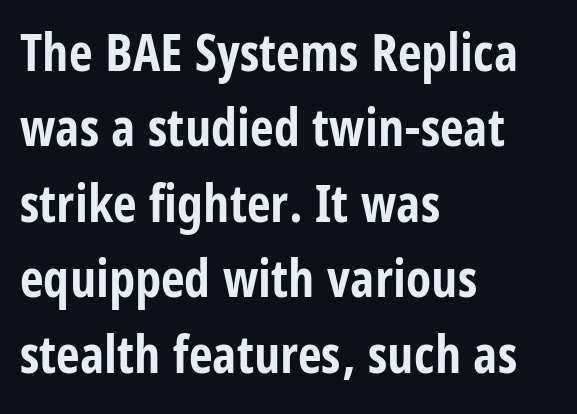
Only glyphs here, with clear space below each row. Look at the stroke-to-counter ratio: heavy, a bold. The rag falls on the right side of this text block. Proportional: the letters do not fall into vertical columns.
